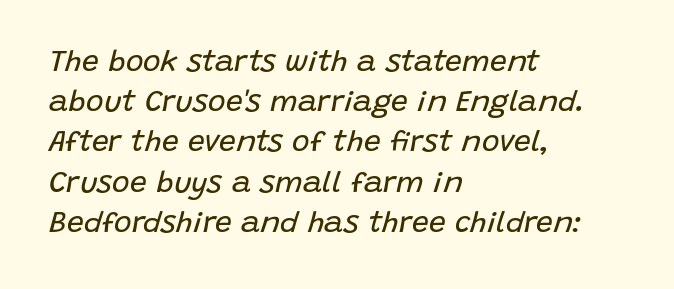
{"italic": "yes", "lean": "right", "slant_degrees": 15, "bold": "no", "weight": "regular", "width": "normal", "stroke_contrast": "low", "x_height": "large", "monospaced": "no", "underline": "no", "align": "left", "line_spacing": "normal", "line_spacing_ratio": 1.34, "letter_spacing": "normal", "letter_spacing_em": 0.0, "glyph_px": 30}
